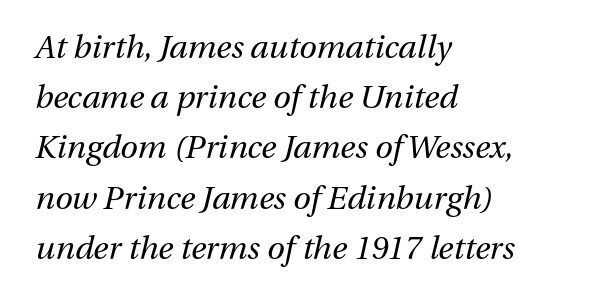
Q: Is the text bold? A: No.
Q: Is the text italic (slanted)? A: Yes, it leans right by about 13 degrees.
Q: Is the text underlined? A: No.
Q: How is the paragraph aligned? A: Left-aligned.
Q: Is the spacing between letters normal or unusually wide? A: Normal.
Q: Is the spacing between lines tight, normal or loose? A: Normal.
Q: Width (condensed, normal, or wide)? A: Normal.
Q: Stroke contrast? A: Medium.
Q: x-height? A: Medium.
Q: Monospaced? A: No.
